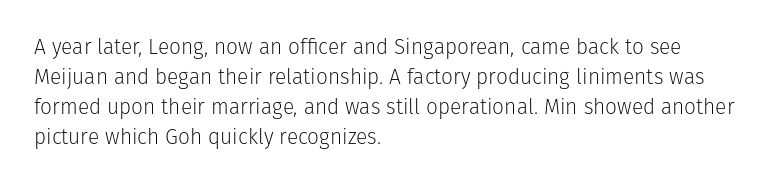
The image shows 21 px text type, upright; set left-aligned, normal line spacing (1.43x), normal letter spacing, not underlined.
